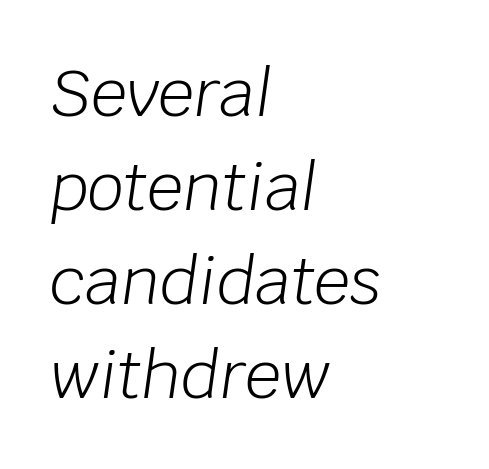
Proportional: the letters do not fall into vertical columns. The paragraph has a hard left edge and a soft right edge. The passage shown stacks its lines at a standard gap. Caption: face not bold, strokes unweighted. The glyphs look as if they've been sheared to an angle. In terms of letterspacing, this is plain default setting.
